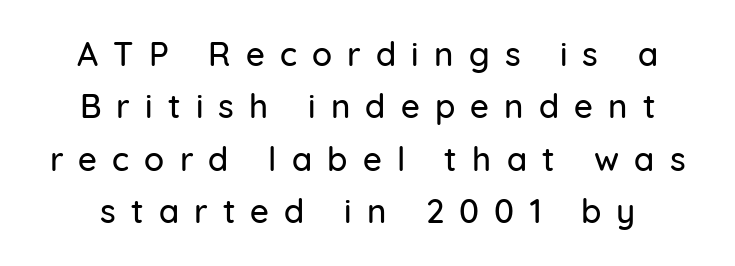
The image shows 33 px sans-serif type, upright; set normal line spacing (1.59x), unusually wide letter spacing (+0.46 em), not underlined; low stroke contrast and a medium x-height.
